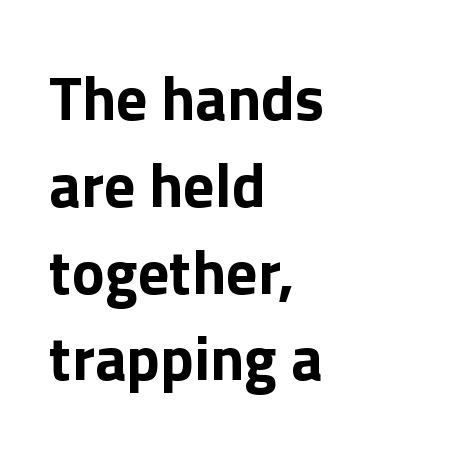
{"serif": "no", "italic": "no", "bold": "yes", "weight": "bold", "width": "normal", "x_height": "medium", "monospaced": "no", "underline": "no", "align": "left", "line_spacing": "normal", "line_spacing_ratio": 1.4, "letter_spacing": "normal", "letter_spacing_em": 0.0, "glyph_px": 62}
